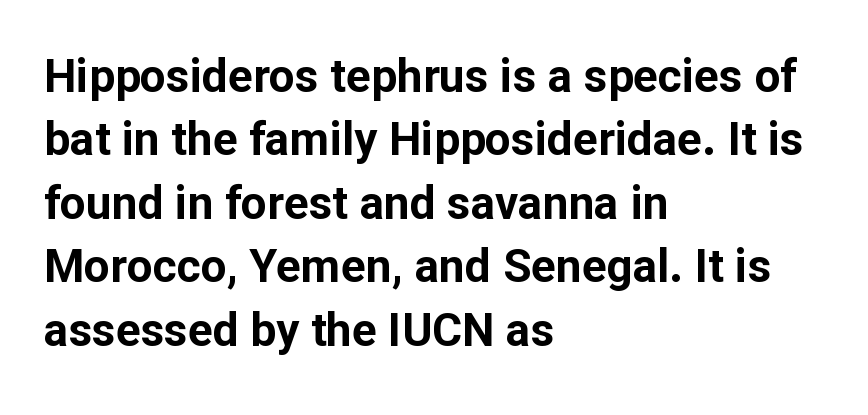
{"serif": "no", "italic": "no", "bold": "yes", "weight": "bold", "width": "normal", "stroke_contrast": "low", "x_height": "medium", "monospaced": "no", "underline": "no", "align": "left", "line_spacing": "normal", "line_spacing_ratio": 1.38, "letter_spacing": "normal", "letter_spacing_em": 0.0, "glyph_px": 46}
